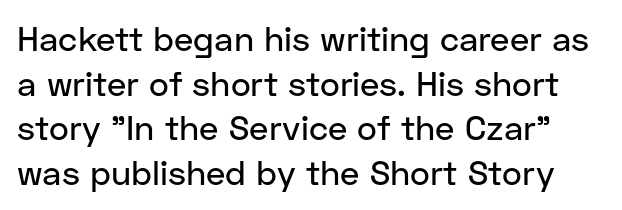
Character widths vary here, with narrow letters taking less room than wide ones. The designer left line spacing at the default. Style check: upright. Beneath every word, the page is bare. Type style note: lacks serifs. No extra tracking has been applied to these lines.
